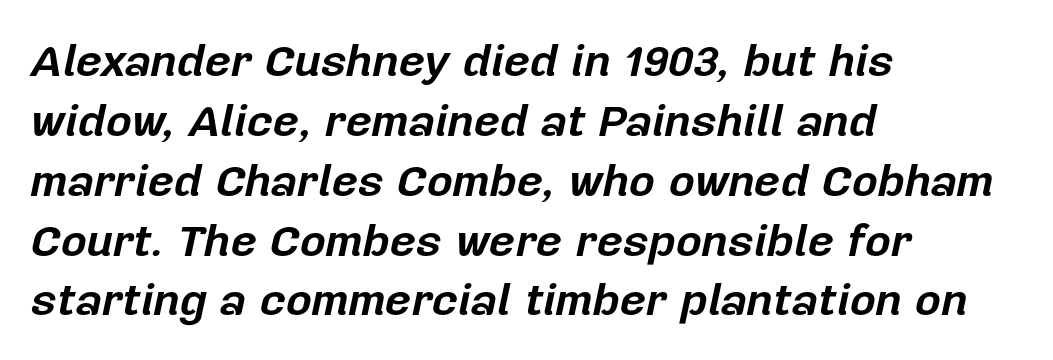
Q: Is the text bold? A: Yes.
Q: Is the text italic (slanted)? A: Yes, it leans right by about 12 degrees.
Q: Is the text underlined? A: No.
Q: How is the paragraph aligned? A: Left-aligned.
Q: Is the spacing between letters normal or unusually wide? A: Normal.
Q: Is the spacing between lines tight, normal or loose? A: Normal.
Q: Width (condensed, normal, or wide)? A: Normal.
Q: Stroke contrast? A: Low.
Q: x-height? A: Medium.
Q: Monospaced? A: No.
